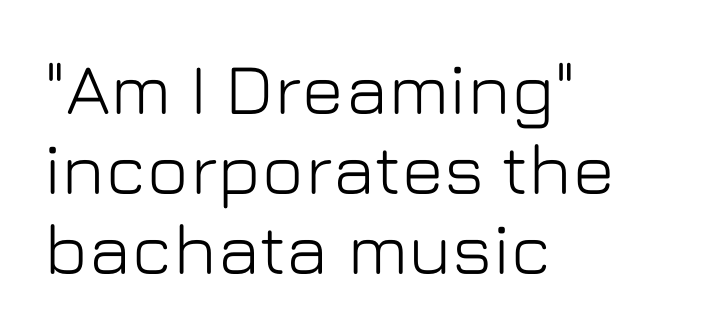
The space beneath each line is pristine and unruled. Whoever set this chose condensed vertical rhythm over breathing room. The typeface chosen for these lines omits serifs. Notice how the passage keeps a crisp vertical edge on the left only. There is no visible air inserted between adjacent glyphs.
